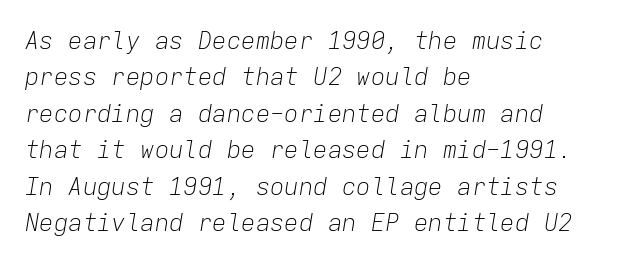
Layout note: lines flush left. In terms of posture, this sample is oblique. The strip under each line holds only bare page. A typesetter would call this leading conventional body-copy spacing.
